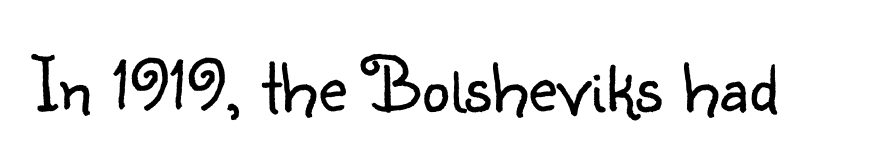
The typesetting does not lean heavy: it is not bold. Unlike italic type, these characters show no tilt at all. Default kerning and tracking; the words read as compact shapes. Unlike a traditional serif, this face leaves its strokes unadorned. Descender tails drop into unmarked territory.
